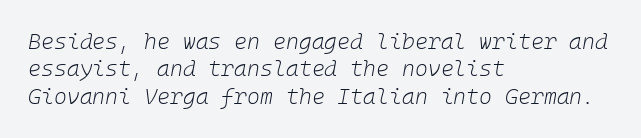
These glyphs show unthickened strokes, regular width or finer. Tracking here is standard; glyphs follow each other at the usual distance. Rendered with sloped, italic letterforms. A student would call this left alignment; a typographer would say flush left, rag right.
